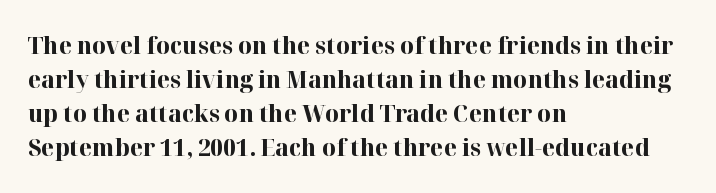
{"italic": "no", "bold": "yes", "underline": "no", "align": "left", "line_spacing": "normal", "line_spacing_ratio": 1.42, "letter_spacing": "normal", "letter_spacing_em": 0.0, "glyph_px": 24}
